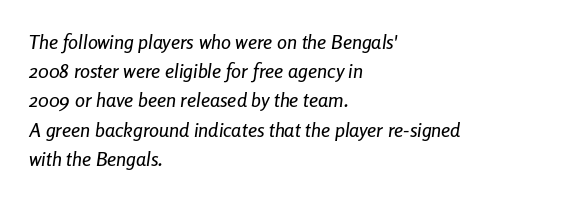
Q: Is the text italic (slanted)? A: Yes, it leans right by about 8 degrees.
Q: Is the text underlined? A: No.
Q: How is the paragraph aligned? A: Left-aligned.
Q: Is the spacing between letters normal or unusually wide? A: Normal.
Q: Is the spacing between lines tight, normal or loose? A: Normal.
